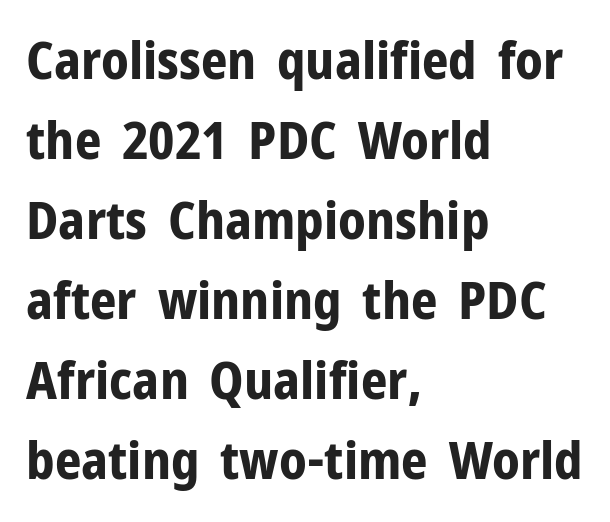
The image shows 52 px bold sans-serif type, upright; set left-aligned, normal line spacing (1.54x), normal letter spacing, not underlined; low stroke contrast and a medium x-height.
